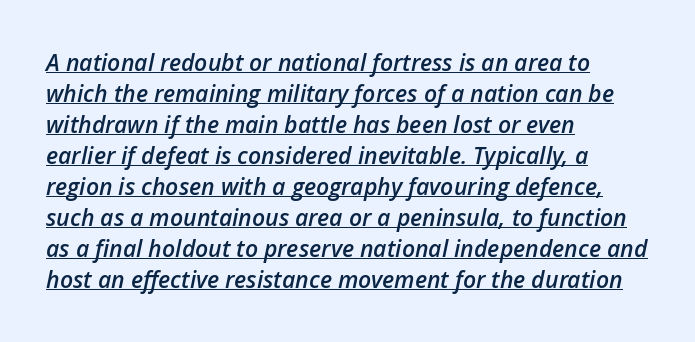
{"italic": "yes", "lean": "right", "slant_degrees": 12, "bold": "semi", "underline": "yes", "align": "left", "line_spacing": "normal", "line_spacing_ratio": 1.35, "letter_spacing": "normal", "letter_spacing_em": 0.0, "glyph_px": 23}
